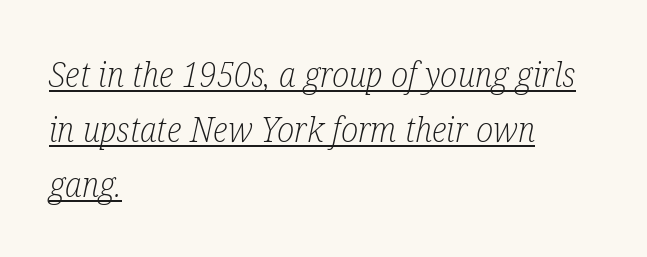
This sample has the flowing, uneven cadence of proportional lettering. There is no visible air inserted between adjacent glyphs. Vertical stems look standard width or narrower in stroke. The block of text has a typical density, with ordinary space between rows. The text was rendered using a seriffed face with decorative stroke endings.
